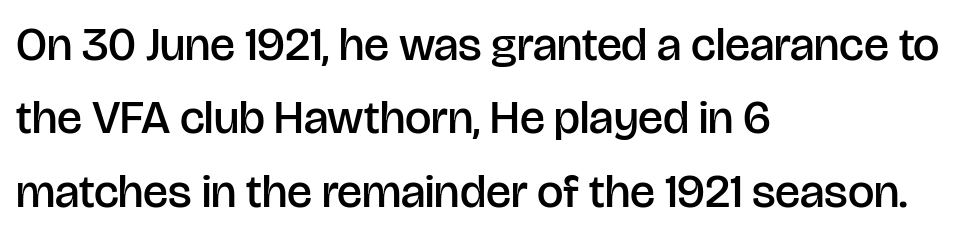
Each row of text sits above clean, open space. A typesetter would call this proportional, since set widths differ per character. Honestly, the letter spacing is just normal — you wouldn't notice it. Italic: no, the glyphs are upright roman.
